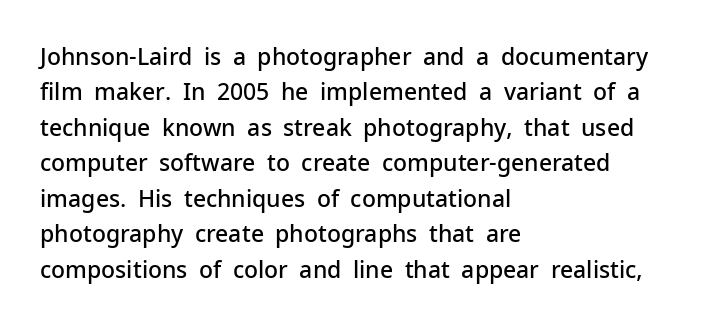
The image shows 23 px text type, upright; set left-aligned, normal line spacing (1.54x), normal letter spacing, not underlined.
